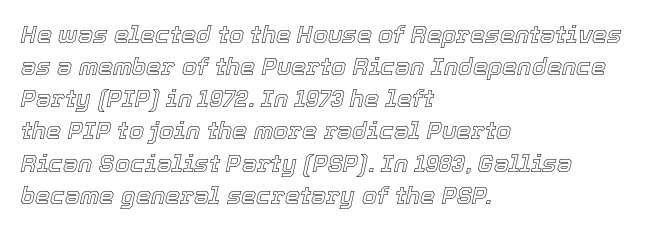
The image shows 24 px text type, italic (leaning right); set left-aligned, normal line spacing (1.34x), normal letter spacing, not underlined.
